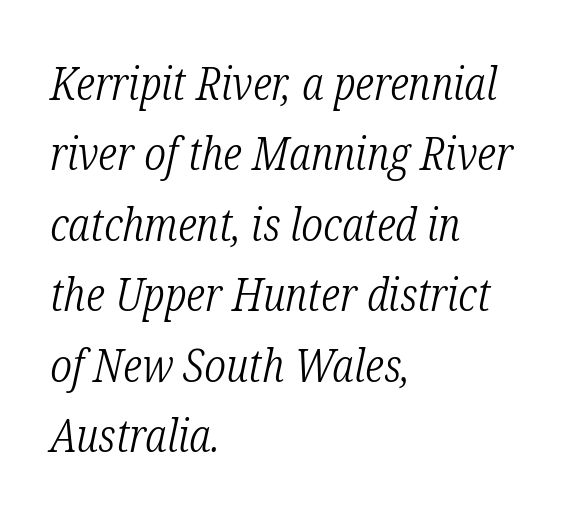
Q: Is the text bold? A: No.
Q: Is the text italic (slanted)? A: Yes, it leans right by about 12 degrees.
Q: Is the typeface a serif or a sans-serif typeface? A: Serif.
Q: Is the text underlined? A: No.
Q: How is the paragraph aligned? A: Left-aligned.
Q: Is the spacing between letters normal or unusually wide? A: Normal.
Q: Is the spacing between lines tight, normal or loose? A: Normal.
Q: Width (condensed, normal, or wide)? A: Condensed.
Q: Stroke contrast? A: Low.
Q: x-height? A: Medium.
Q: Monospaced? A: No.
